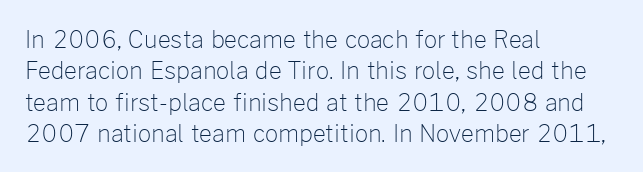
One glance says typical: line gaps are just what's usual. What stands out about the letter spacing? Nothing — it is the standard amount. This reads as an unemphasized weight, regular at the heaviest. The text block is weighted toward the left margin, trailing off unevenly rightward. Descender tails drop into unmarked territory. The specimen reads as upright at a glance.
